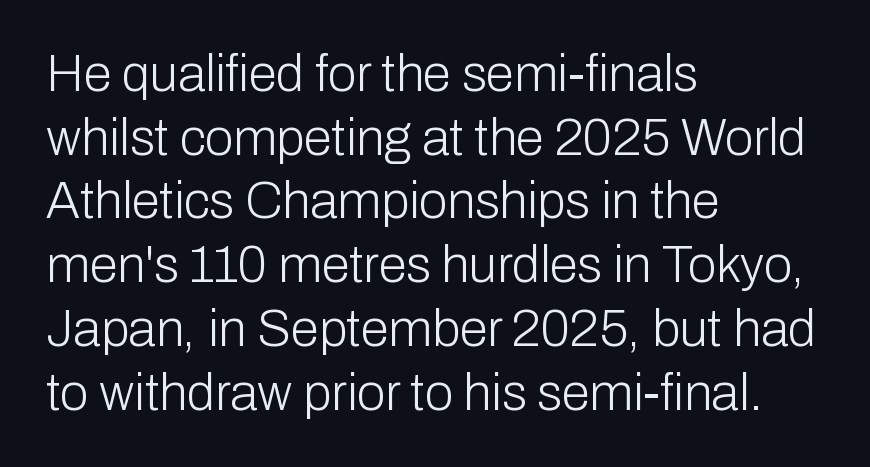
The image shows 51 px light sans-serif type, upright; set left-aligned, normal line spacing (1.25x), normal letter spacing, not underlined; low stroke contrast and a medium x-height.
